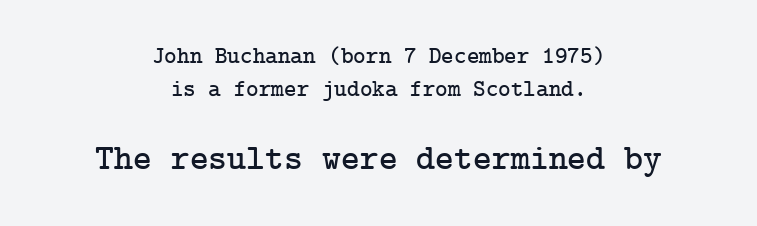
Notice how the stems are strictly vertical — no italics here. Short and long lines alike share a common midpoint. Tracking here is standard; glyphs follow each other at the usual distance. Type style note: has serifs. Reading top to bottom, the characters get bigger at the block break. The space beneath each line is pristine and unruled.
